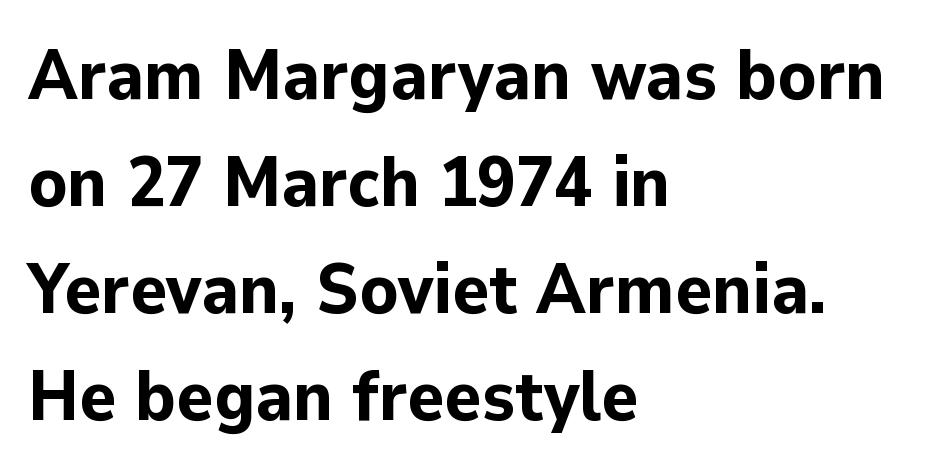
{"serif": "no", "italic": "no", "bold": "yes", "weight": "bold", "width": "normal", "stroke_contrast": "low", "x_height": "medium", "monospaced": "no", "underline": "no", "align": "left", "line_spacing": "normal", "line_spacing_ratio": 1.53, "letter_spacing": "normal", "letter_spacing_em": 0.0, "glyph_px": 70}
